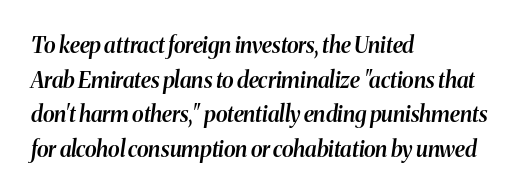
{"italic": "yes", "lean": "right", "slant_degrees": 8, "bold": "semi", "underline": "no", "align": "left", "line_spacing": "normal", "line_spacing_ratio": 1.57, "letter_spacing": "normal", "letter_spacing_em": 0.0, "glyph_px": 22}
